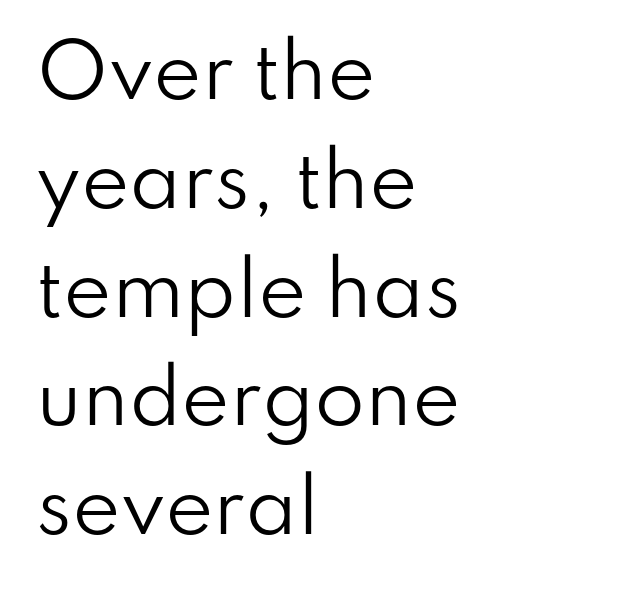
{"serif": "no", "italic": "no", "bold": "no", "weight": "regular", "width": "normal", "stroke_contrast": "low", "x_height": "small", "monospaced": "no", "underline": "no", "align": "left", "line_spacing": "normal", "line_spacing_ratio": 1.49, "letter_spacing": "normal", "letter_spacing_em": 0.0, "glyph_px": 73}
